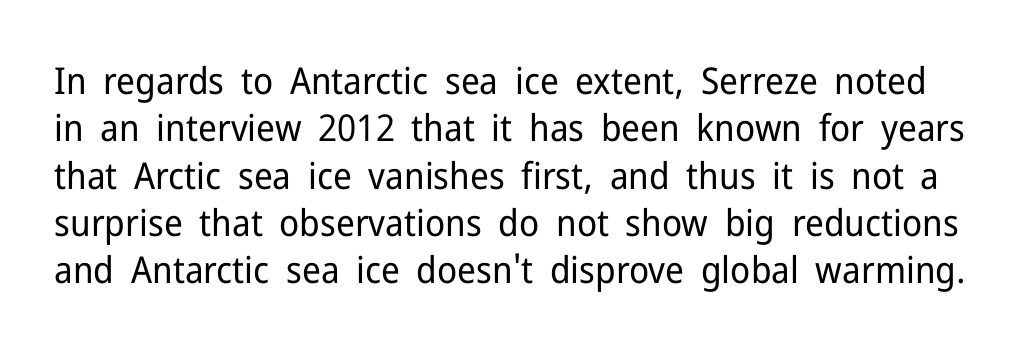
The image shows 37 px regular-weight sans-serif type, upright; set normal line spacing (1.28x), normal letter spacing, not underlined; low stroke contrast and a medium x-height.
